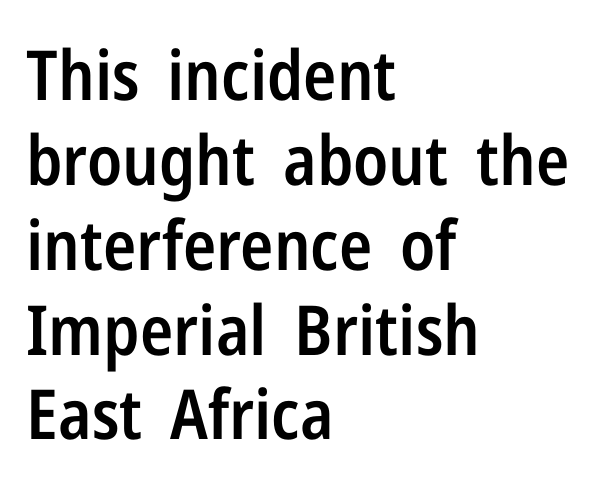
{"serif": "no", "italic": "no", "bold": "semi", "weight": "semibold", "width": "condensed", "stroke_contrast": "low", "x_height": "medium", "monospaced": "no", "underline": "no", "align": "left", "line_spacing_ratio": 1.23, "letter_spacing": "normal", "letter_spacing_em": 0.0, "glyph_px": 69}
